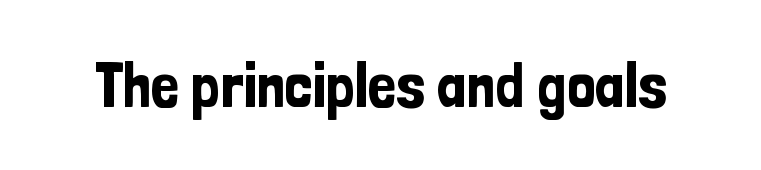
Q: Is the text italic (slanted)? A: No, it is upright.
Q: Is the typeface a serif or a sans-serif typeface? A: Sans-serif.
Q: Is the text underlined? A: No.
Q: Is the spacing between letters normal or unusually wide? A: Normal.
Q: Width (condensed, normal, or wide)? A: Condensed.
Q: Stroke contrast? A: Low.
Q: x-height? A: Medium.
Q: Monospaced? A: No.
